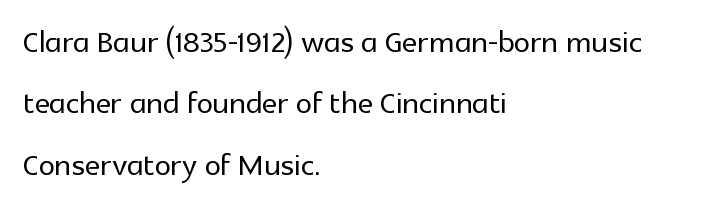
Q: Is the text italic (slanted)? A: No, it is upright.
Q: Is the typeface a serif or a sans-serif typeface? A: Sans-serif.
Q: Is the text underlined? A: No.
Q: How is the paragraph aligned? A: Left-aligned.
Q: Is the spacing between letters normal or unusually wide? A: Normal.
Q: Is the spacing between lines tight, normal or loose? A: Normal.
Q: Width (condensed, normal, or wide)? A: Normal.
Q: x-height? A: Medium.
Q: Monospaced? A: No.
